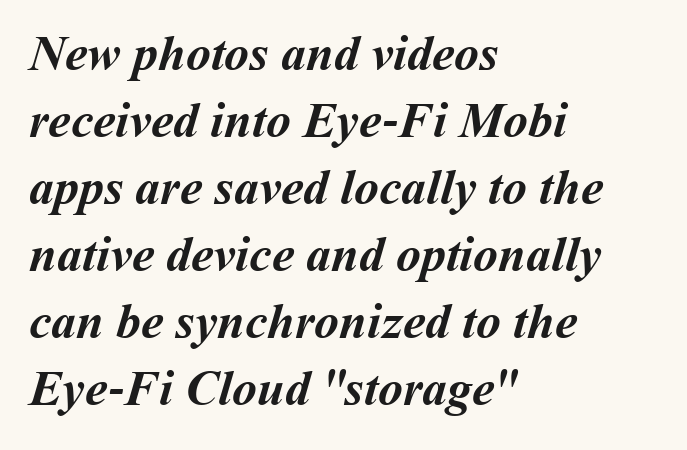
{"bold": "yes", "weight": "semibold", "width": "normal", "stroke_contrast": "medium", "x_height": "medium", "monospaced": "no", "underline": "no", "align": "left", "line_spacing": "normal", "line_spacing_ratio": 1.34, "letter_spacing": "normal", "letter_spacing_em": 0.0, "glyph_px": 50}
